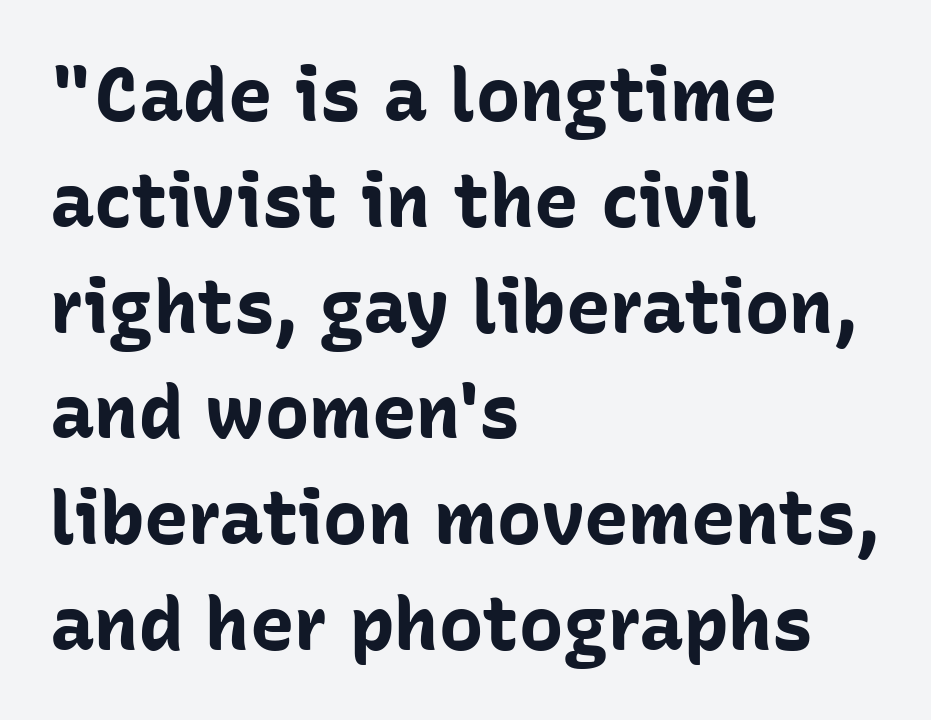
The horizontal fit of the characters is conventional and even. The face used here is a sans, in the tradition of grotesques and geometrics. This is the regular roman posture of the typeface. Think of a printed novel: that variable character pitch is what you see here. Leading: standard.
